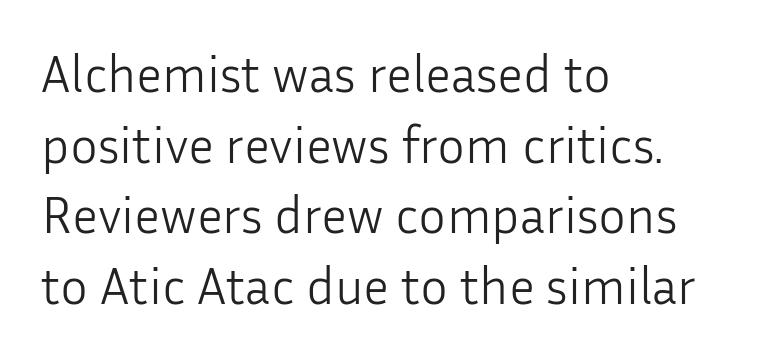
The image shows 52 px light sans-serif type, upright; set left-aligned, normal line spacing (1.36x), normal letter spacing, not underlined; low stroke contrast and a medium x-height.
